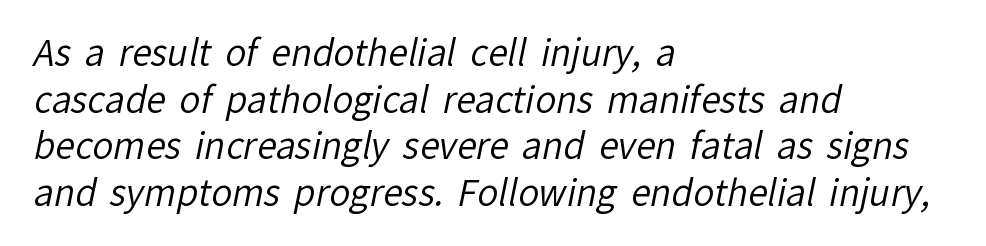
{"serif": "no", "bold": "no", "weight": "regular", "width": "normal", "stroke_contrast": "low", "x_height": "medium", "monospaced": "no", "underline": "no", "align": "left", "line_spacing": "normal", "line_spacing_ratio": 1.33, "letter_spacing": "normal", "letter_spacing_em": 0.0, "glyph_px": 35}
